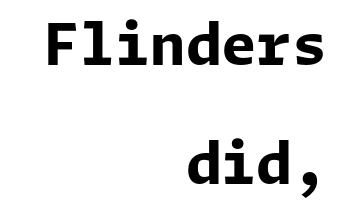
{"serif": "no", "italic": "no", "bold": "yes", "weight": "bold", "width": "normal", "stroke_contrast": "low", "x_height": "medium", "underline": "no", "align": "right", "line_spacing": "loose", "line_spacing_ratio": 2.09, "letter_spacing": "normal", "letter_spacing_em": 0.0, "glyph_px": 57}
